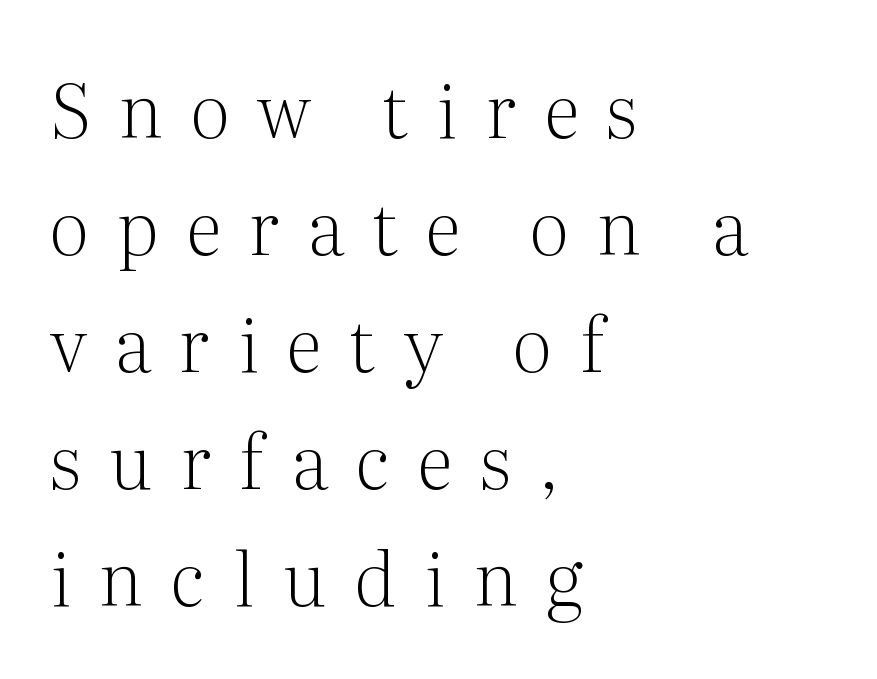
Q: Is the text bold? A: No.
Q: Is the text italic (slanted)? A: No, it is upright.
Q: Is the typeface a serif or a sans-serif typeface? A: Serif.
Q: Is the text underlined? A: No.
Q: How is the paragraph aligned? A: Left-aligned.
Q: Is the spacing between letters normal or unusually wide? A: Unusually wide.
Q: Is the spacing between lines tight, normal or loose? A: Normal.
Q: Width (condensed, normal, or wide)? A: Normal.
Q: Stroke contrast? A: Medium.
Q: x-height? A: Medium.
Q: Monospaced? A: No.
